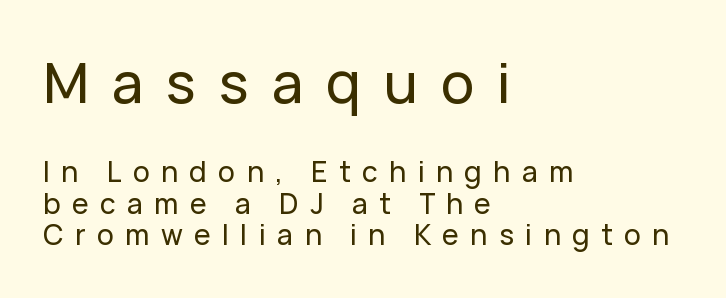
Here the designer chose a conventional face with non-uniform glyph widths. The letters stand straight up with perfectly vertical stems. Does the copy run flush right? No — it runs flush left. Look at the bottom of the vertical strokes: they stop flat, with no serifs. A clean baseline with only descenders dipping below it.
